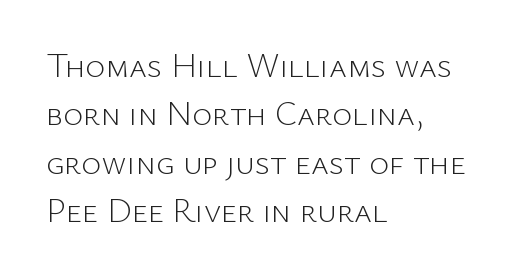
{"serif": "no", "italic": "no", "bold": "no", "weight": "light", "width": "normal", "stroke_contrast": "low", "x_height": "medium", "monospaced": "no", "underline": "no", "align": "left", "line_spacing": "normal", "line_spacing_ratio": 1.42, "letter_spacing": "normal", "letter_spacing_em": 0.0, "glyph_px": 34}
